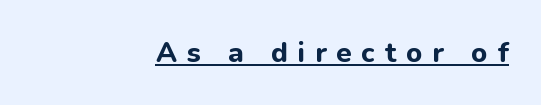
The horizontal fit of the characters is loose and conspicuously gappy. The setting favours the right margin, as signatures and pull-quotes sometimes do. Chunky letters — that's bold for sure. The type family on display is of the sans-serif kind.
